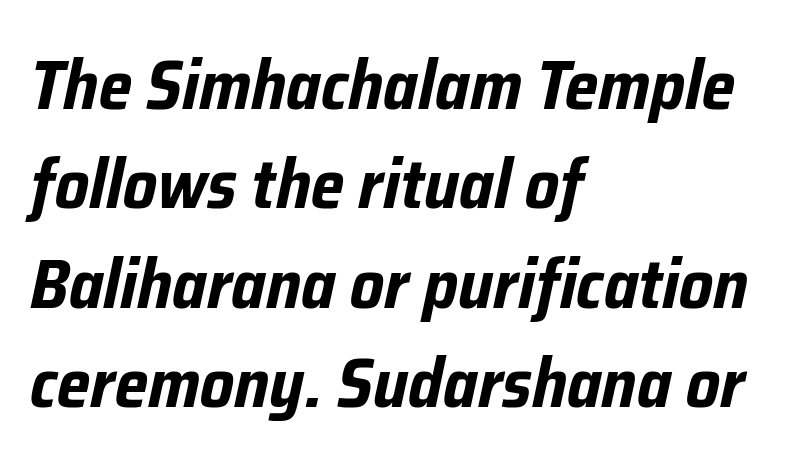
Q: Is the text bold? A: Yes.
Q: Is the text italic (slanted)? A: Yes, it leans right by about 12 degrees.
Q: Is the text underlined? A: No.
Q: How is the paragraph aligned? A: Left-aligned.
Q: Is the spacing between letters normal or unusually wide? A: Normal.
Q: Is the spacing between lines tight, normal or loose? A: Normal.
Q: Width (condensed, normal, or wide)? A: Condensed.
Q: Stroke contrast? A: Low.
Q: x-height? A: Medium.
Q: Monospaced? A: No.
